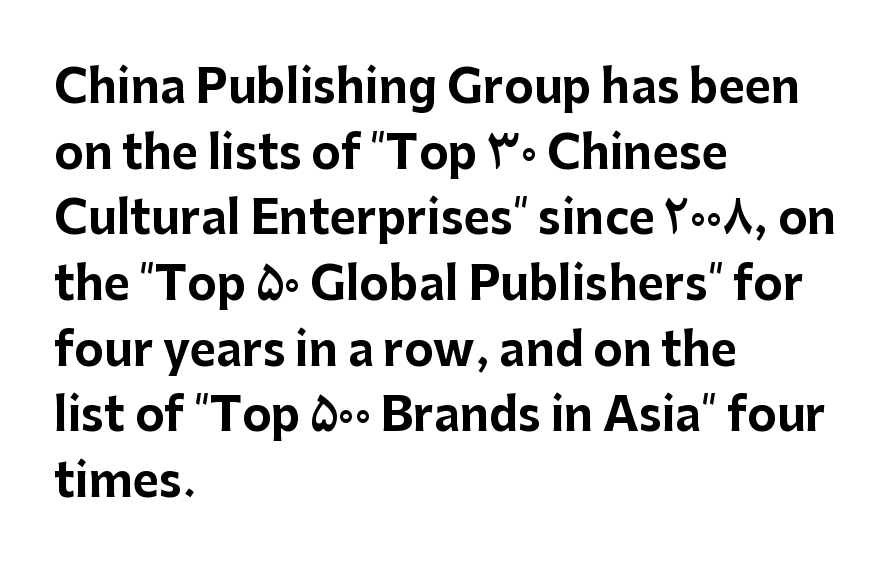
{"serif": "no", "italic": "no", "bold": "yes", "weight": "bold", "width": "normal", "stroke_contrast": "low", "x_height": "medium", "monospaced": "no", "underline": "no", "align": "left", "line_spacing": "normal", "line_spacing_ratio": 1.46, "letter_spacing": "normal", "letter_spacing_em": 0.0, "glyph_px": 45}
